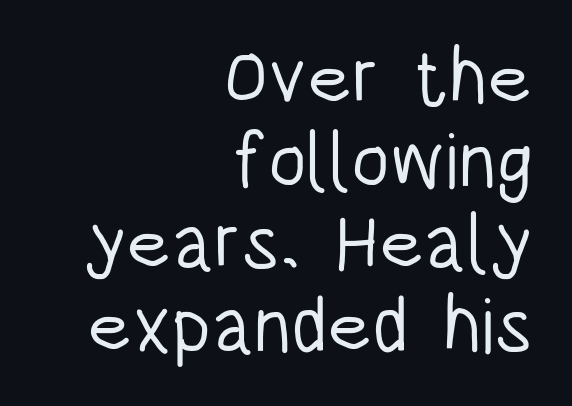
Q: Is the text bold? A: No.
Q: Is the text italic (slanted)? A: No, it is upright.
Q: Is the typeface a serif or a sans-serif typeface? A: Sans-serif.
Q: Is the text underlined? A: No.
Q: How is the paragraph aligned? A: Right-aligned.
Q: Is the spacing between letters normal or unusually wide? A: Normal.
Q: Is the spacing between lines tight, normal or loose? A: Tight.
Q: Width (condensed, normal, or wide)? A: Condensed.
Q: Stroke contrast? A: Low.
Q: x-height? A: Large.
Q: Monospaced? A: No.
